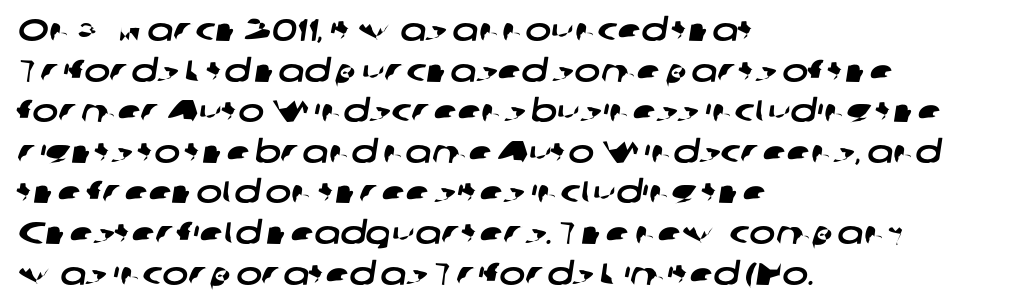
Stroke terminals: plain, sans-serif. In terms of leading, this rendering sits right in the middle. These lines keep a tight, regular rhythm from letter to letter. Each letter keeps its own natural width here, so spacing adapts to shape. These lines stack with their left ends in a neat column.
